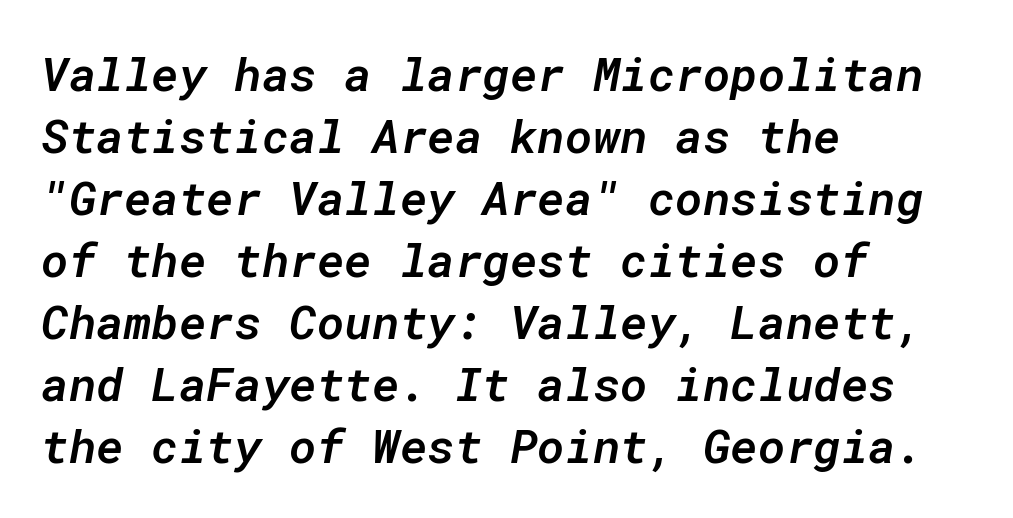
The image shows 47 px semibold type, italic (leaning right), monospaced; set left-aligned, normal line spacing (1.32x), normal letter spacing, not underlined; low stroke contrast and a medium x-height.
